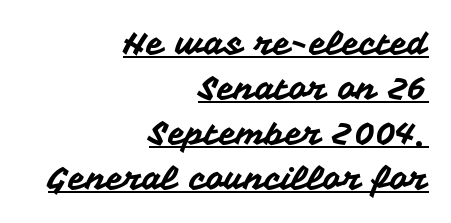
The image shows 32 px sans-serif type; set right-aligned, normal line spacing (1.41x), normal letter spacing, underlined; medium stroke contrast and a medium x-height.
